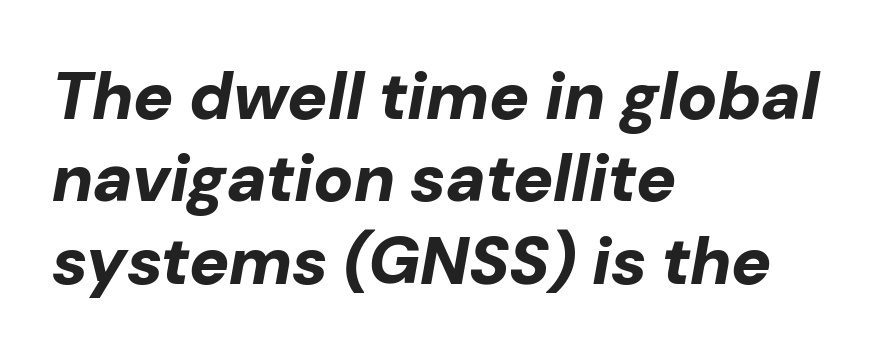
Q: Is the text bold? A: Yes.
Q: Is the text italic (slanted)? A: Yes, it leans right by about 10 degrees.
Q: Is the text underlined? A: No.
Q: How is the paragraph aligned? A: Left-aligned.
Q: Is the spacing between letters normal or unusually wide? A: Normal.
Q: Width (condensed, normal, or wide)? A: Normal.
Q: Stroke contrast? A: Low.
Q: x-height? A: Medium.
Q: Monospaced? A: No.
